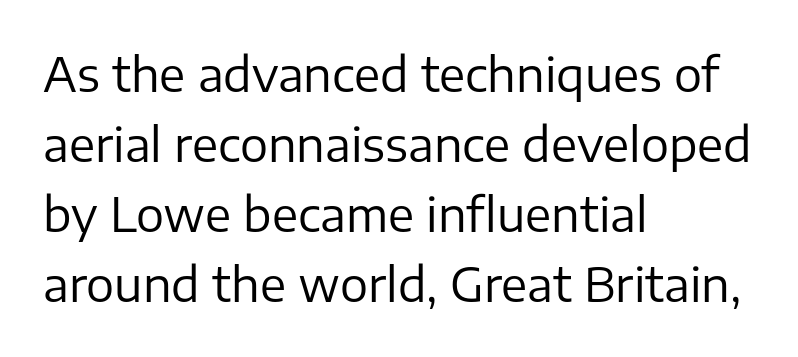
Horizontal bands of white between lines are of average thickness. The glyphs are unaccompanied by any horizontal stroke below them. Note the varied advance widths — an 'i' is clearly narrower than an 'm'. The typesetter chose a ragged-right arrangement here. Nope, not italic — everything's standing straight.
